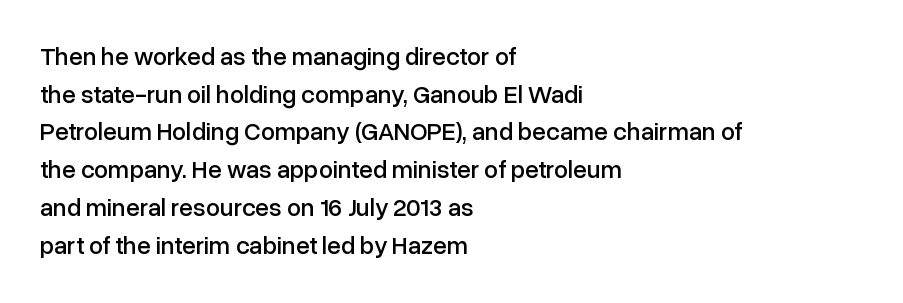
Q: Is the text italic (slanted)? A: No, it is upright.
Q: Is the text underlined? A: No.
Q: How is the paragraph aligned? A: Left-aligned.
Q: Is the spacing between letters normal or unusually wide? A: Normal.
Q: Is the spacing between lines tight, normal or loose? A: Normal.
